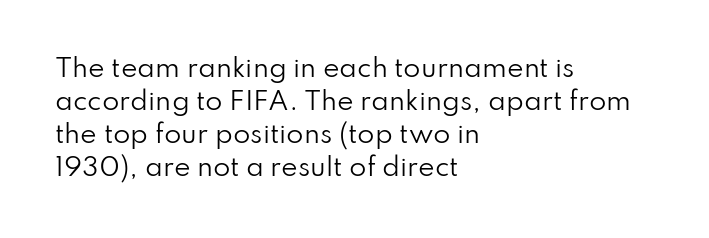
The setting favours the left margin, as ordinary paragraphs usually do. The letters stand upright; this is a roman face. Does the leading feel generous? No, just average. The passage shown has conventional tracking throughout. Each stroke keeps to a modest, everyday thickness or less.
